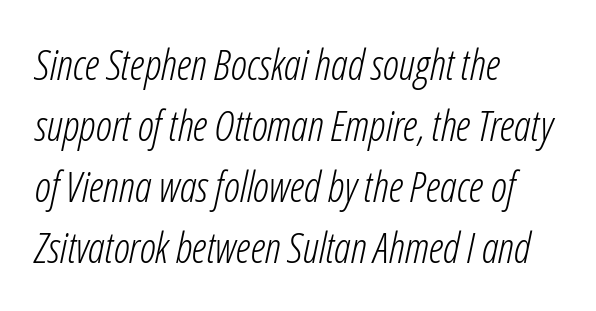
The image shows 42 px light, condensed type, italic (leaning right); set left-aligned, normal line spacing (1.45x), normal letter spacing, not underlined; low stroke contrast and a medium x-height.
